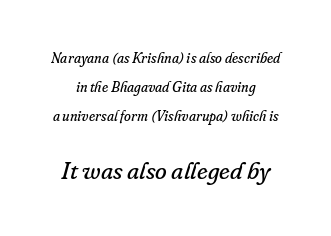
This reads as an unemphasized weight, regular at the heaviest. Size contrast runs from small at the top to large at the bottom. Underlining? Definitely not there. You could fit nearly another row in the gap between these rows.
